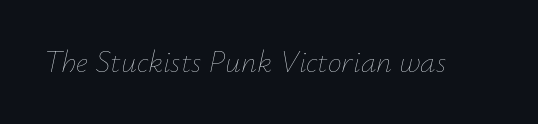
The image shows 31 px thin type, italic (leaning right); set normal letter spacing, not underlined; low stroke contrast and a small x-height.
